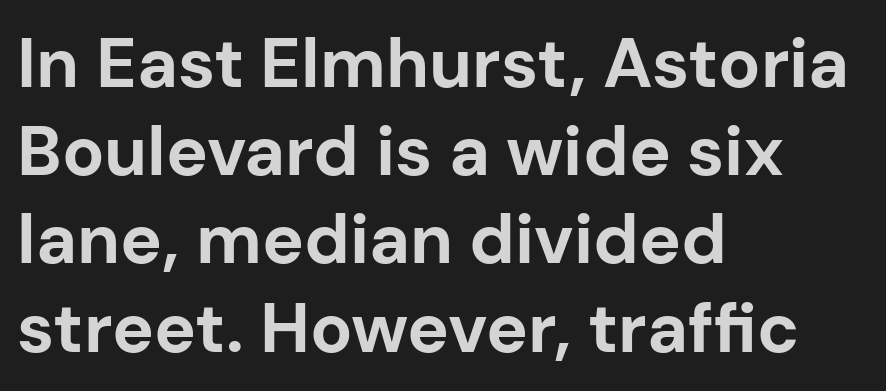
{"serif": "no", "italic": "no", "bold": "yes", "weight": "bold", "width": "normal", "stroke_contrast": "low", "x_height": "medium", "monospaced": "no", "underline": "no", "align": "left", "line_spacing": "normal", "line_spacing_ratio": 1.26, "letter_spacing": "normal", "letter_spacing_em": 0.0, "glyph_px": 70}
